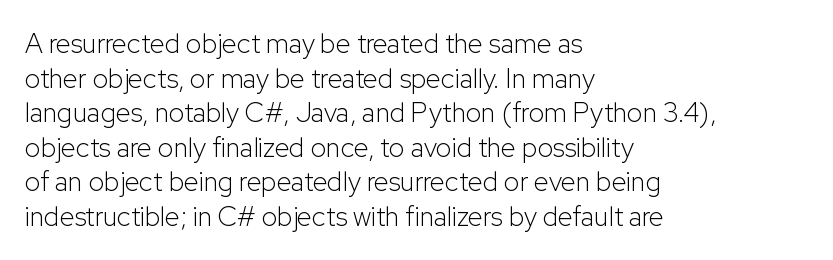
Q: Is the text bold? A: No.
Q: Is the text italic (slanted)? A: No, it is upright.
Q: Is the text underlined? A: No.
Q: How is the paragraph aligned? A: Left-aligned.
Q: Is the spacing between letters normal or unusually wide? A: Normal.
Q: Is the spacing between lines tight, normal or loose? A: Normal.
